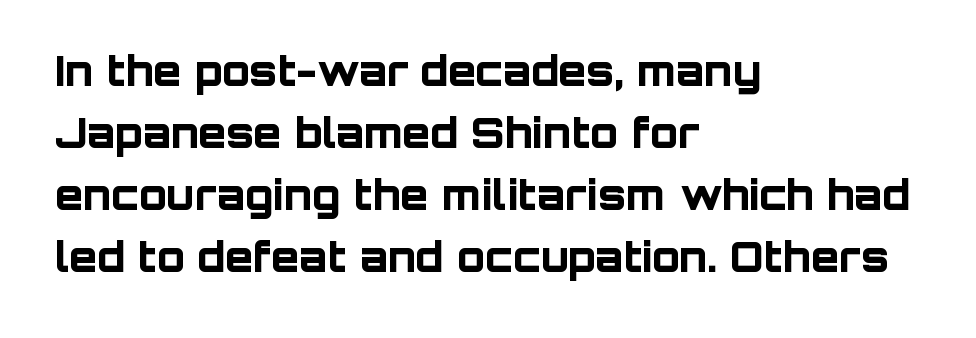
The vertical gap from one line to the next is medium. Think of a printed novel: that variable character pitch is what you see here. Students, this is bold: see how much ink each stroke carries. Font category for this specimen: sans-serif.
